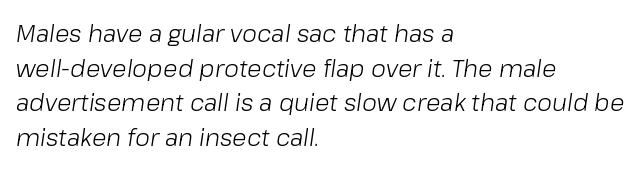
There's an unmistakable incline to the writing here. No word sits above an underline. Nothing unusual about the tracking: characters are spaced as the font intends. One glance says typical: line gaps are just what's usual. The typeface has the unassuming heft of standard copy or less.
